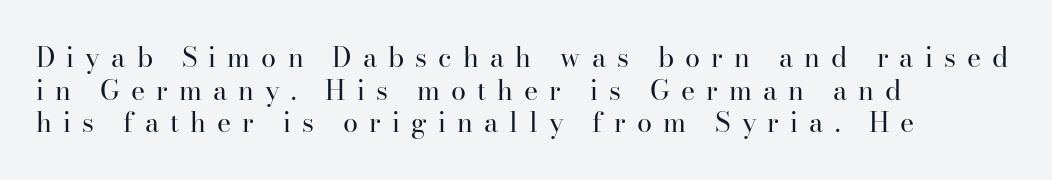
Q: Is the text bold? A: No.
Q: Is the text italic (slanted)? A: No, it is upright.
Q: Is the text underlined? A: No.
Q: How is the paragraph aligned? A: Left-aligned.
Q: Is the spacing between letters normal or unusually wide? A: Unusually wide.
